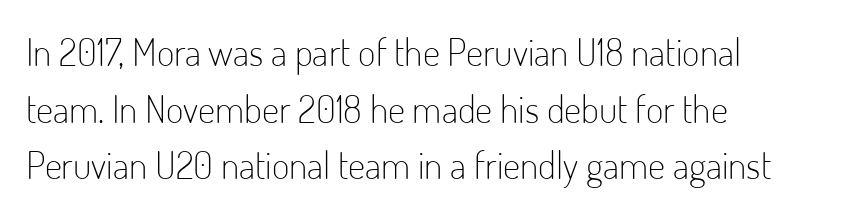
Q: Is the text bold? A: No.
Q: Is the text italic (slanted)? A: No, it is upright.
Q: Is the typeface a serif or a sans-serif typeface? A: Sans-serif.
Q: Is the text underlined? A: No.
Q: How is the paragraph aligned? A: Left-aligned.
Q: Is the spacing between letters normal or unusually wide? A: Normal.
Q: Is the spacing between lines tight, normal or loose? A: Normal.
Q: Width (condensed, normal, or wide)? A: Condensed.
Q: Stroke contrast? A: Low.
Q: x-height? A: Small.
Q: Monospaced? A: No.
